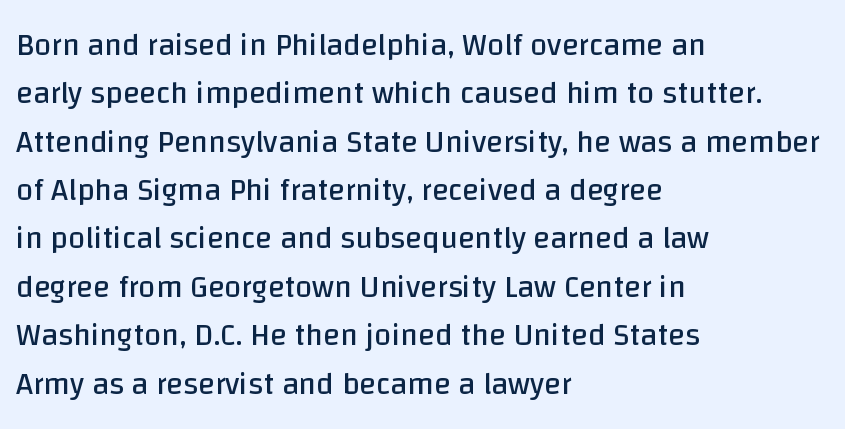
Counters stay open thanks to moderate or lighter strokes. The glyphs are unaccompanied by any horizontal stroke below them. Here the glyphs are tracked normally, forming tight word shapes. Is there much room between lines? A standard amount, neither cramped nor airy.
